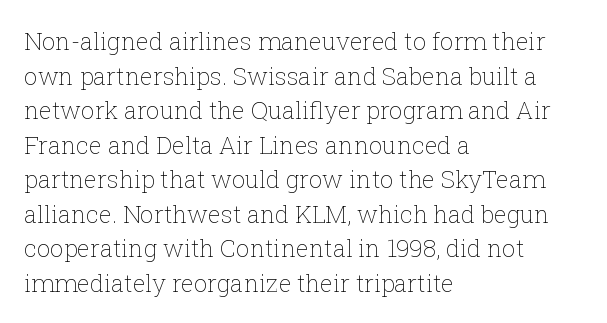
Regarding leading, the lines here are spaced in the standard way. The letters look calm and open, with moderate or lighter stems. Layout note: lines flush left. The rendering keeps characters at their native spacing. The lettering stays uniformly vertical, giving the passage a roman look. Underline: absent.
